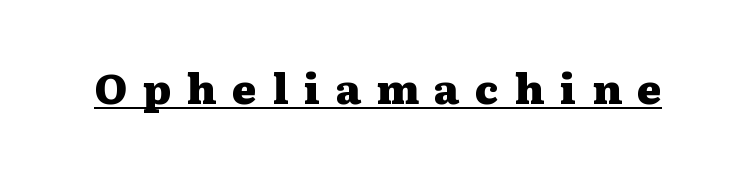
Q: Is the text bold? A: Yes.
Q: Is the text italic (slanted)? A: No, it is upright.
Q: Is the typeface a serif or a sans-serif typeface? A: Serif.
Q: Is the text underlined? A: Yes.
Q: Is the spacing between letters normal or unusually wide? A: Unusually wide.
Q: Width (condensed, normal, or wide)? A: Wide.
Q: Stroke contrast? A: Medium.
Q: x-height? A: Medium.
Q: Monospaced? A: No.
